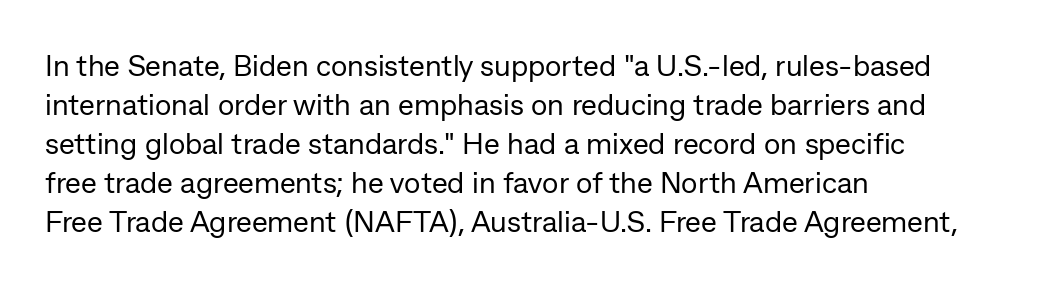
The image shows 30 px regular-weight sans-serif type, upright; set left-aligned, normal line spacing (1.3x), normal letter spacing, not underlined; low stroke contrast and a medium x-height.
